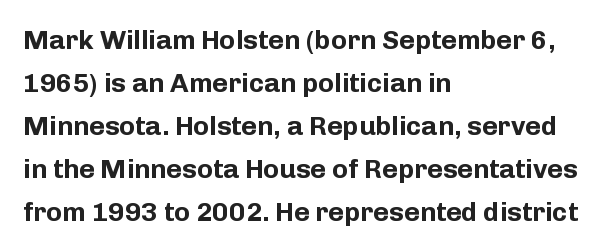
Typesetter's note: full bold, strokes at maximum text heaviness. Quick note: interline space is typical. Compared with a centered layout, this one pins lines to the left instead. Tall strokes in this sample are plumb rather than angled. The tracking reads as untouched default to a designer's eye. Has an underline been added? It has not.
